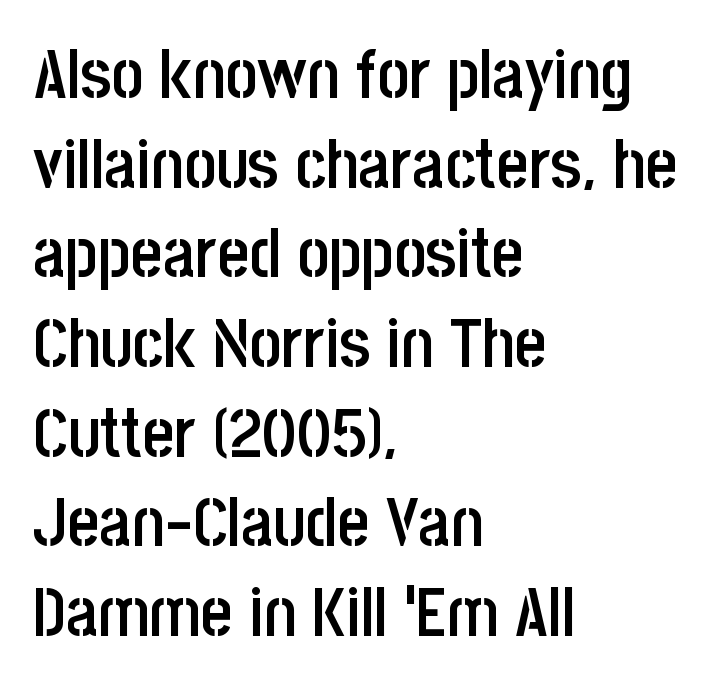
Underline: absent. No feet cap the strokes, marking this as sans-serif type. One glance says typical: line gaps are just what's usual. Is the block centered? No — it sits flush against the left margin. In terms of weight, the rendering is demibold, just under bold.
